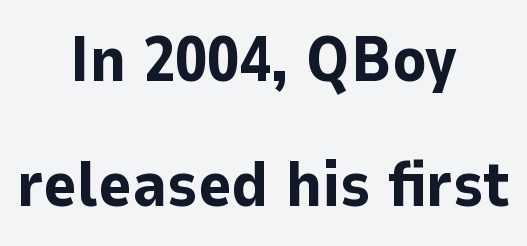
{"serif": "no", "italic": "no", "bold": "yes", "weight": "bold", "width": "normal", "stroke_contrast": "low", "x_height": "medium", "monospaced": "no", "underline": "no", "align": "center", "line_spacing": "loose", "line_spacing_ratio": 1.96, "letter_spacing": "normal", "letter_spacing_em": 0.0, "glyph_px": 64}
